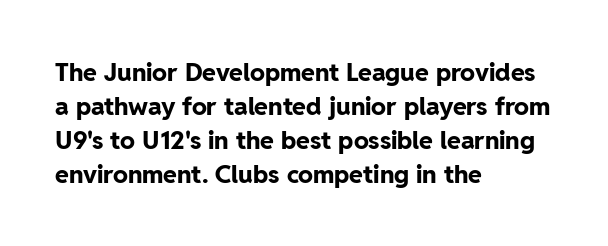
Just letters on the line, the space beneath them empty. No italicization has been applied; the sample stays upright. The rows are spaced the way most documents space them. The glyphs have the mass of a bold cut. Look at the tracking — it's just the regular setting, nothing added. Each line starts at the same left margin while the right side varies.
